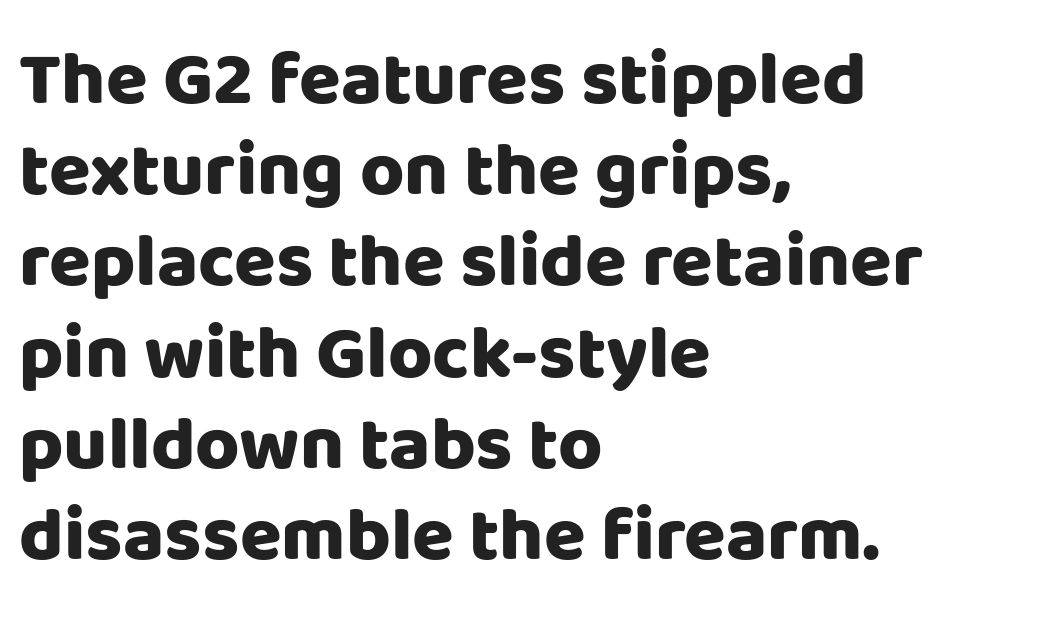
The image shows 76 px heavy sans-serif type, upright; set left-aligned, line spacing 1.2x, normal letter spacing, not underlined; low stroke contrast and a large x-height.
